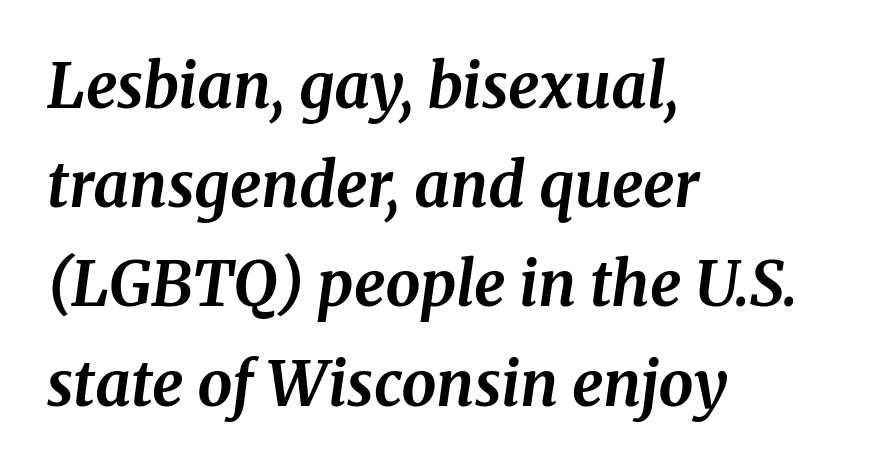
The image shows 62 px bold serif type, italic (leaning right); set left-aligned, normal line spacing (1.6x), normal letter spacing, not underlined; medium stroke contrast and a medium x-height.
